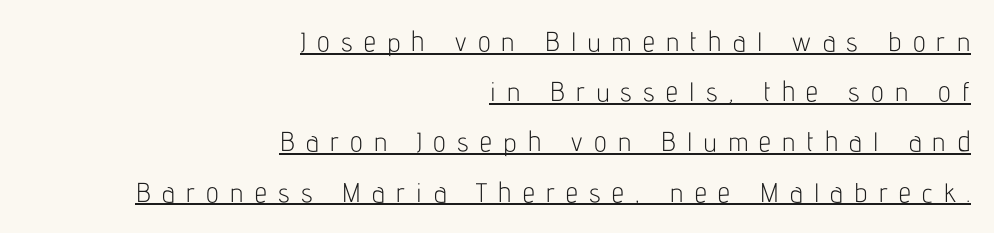
Q: Is the text bold? A: No.
Q: Is the text italic (slanted)? A: No, it is upright.
Q: Is the text underlined? A: Yes.
Q: How is the paragraph aligned? A: Right-aligned.
Q: Is the spacing between letters normal or unusually wide? A: Unusually wide.
